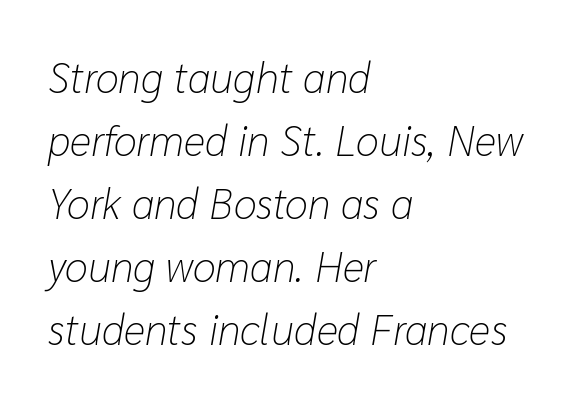
Q: Is the text bold? A: No.
Q: Is the text italic (slanted)? A: Yes, it leans right by about 10 degrees.
Q: Is the text underlined? A: No.
Q: How is the paragraph aligned? A: Left-aligned.
Q: Is the spacing between letters normal or unusually wide? A: Normal.
Q: Is the spacing between lines tight, normal or loose? A: Normal.
Q: Width (condensed, normal, or wide)? A: Normal.
Q: Stroke contrast? A: Low.
Q: x-height? A: Medium.
Q: Monospaced? A: No.
